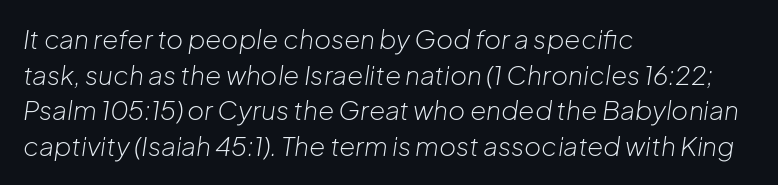
{"italic": "yes", "lean": "right", "slant_degrees": 8, "bold": "no", "underline": "no", "align": "left", "line_spacing": "normal", "line_spacing_ratio": 1.37, "letter_spacing": "normal", "letter_spacing_em": 0.0, "glyph_px": 26}
